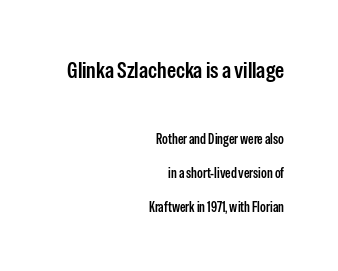
The image shows 23 px text type, upright; set right-aligned, loose line spacing (2.44x), normal letter spacing, not underlined; the first (top) block is 1.64x larger.
